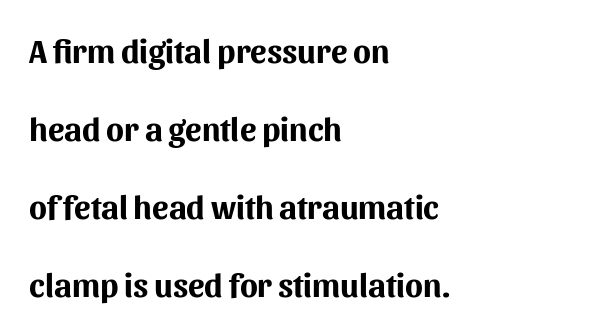
{"serif": "no", "italic": "no", "bold": "yes", "weight": "bold", "width": "normal", "stroke_contrast": "medium", "x_height": "medium", "monospaced": "no", "underline": "no", "align": "left", "line_spacing": "loose", "line_spacing_ratio": 2.36, "letter_spacing": "normal", "letter_spacing_em": 0.0, "glyph_px": 33}
